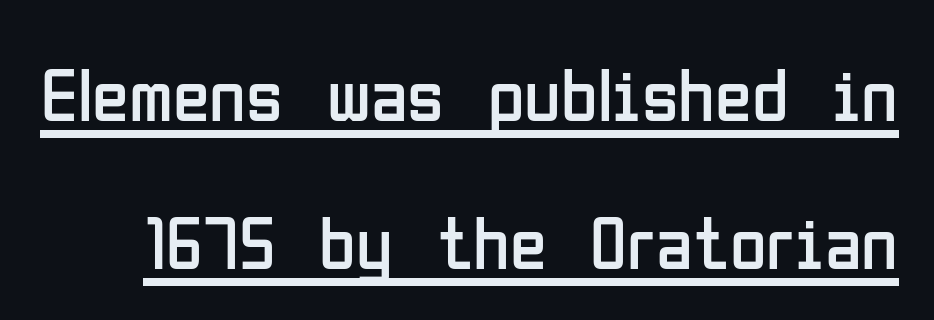
{"serif": "no", "italic": "no", "bold": "no", "weight": "regular", "width": "condensed", "stroke_contrast": "low", "x_height": "medium", "monospaced": "no", "underline": "yes", "line_spacing": "loose", "line_spacing_ratio": 1.97, "letter_spacing": "normal", "letter_spacing_em": 0.0, "glyph_px": 75}
